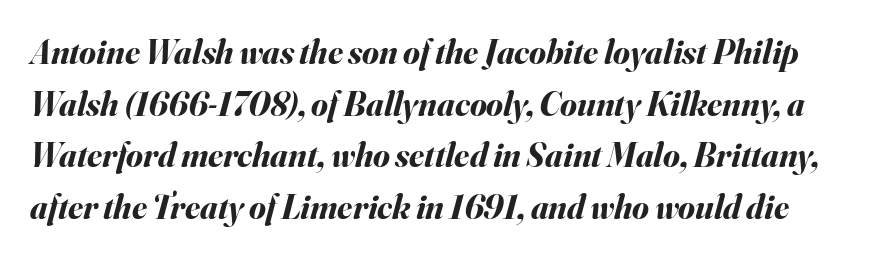
{"italic": "yes", "lean": "right", "slant_degrees": 16, "bold": "yes", "weight": "bold", "width": "normal", "stroke_contrast": "medium", "x_height": "small", "monospaced": "no", "underline": "no", "line_spacing": "normal", "line_spacing_ratio": 1.52, "letter_spacing": "normal", "letter_spacing_em": 0.0, "glyph_px": 34}
